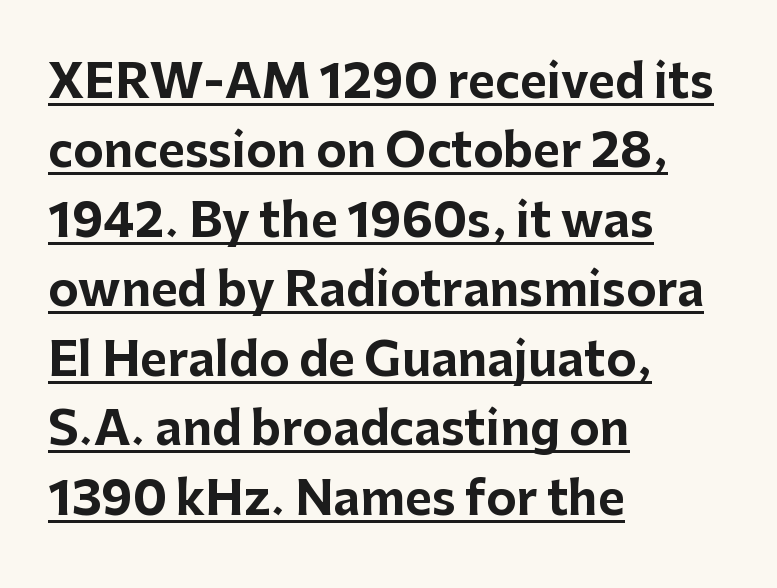
The image shows 46 px bold sans-serif type, upright; set left-aligned, normal line spacing (1.51x), normal letter spacing, underlined; low stroke contrast and a medium x-height.
